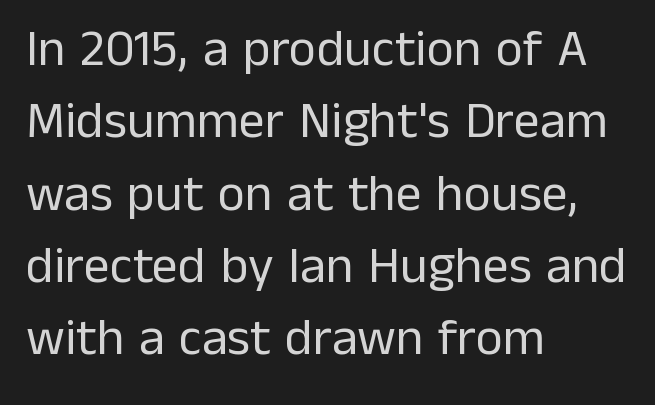
Q: Is the text bold? A: No.
Q: Is the text italic (slanted)? A: No, it is upright.
Q: Is the typeface a serif or a sans-serif typeface? A: Sans-serif.
Q: Is the text underlined? A: No.
Q: How is the paragraph aligned? A: Left-aligned.
Q: Is the spacing between letters normal or unusually wide? A: Normal.
Q: Is the spacing between lines tight, normal or loose? A: Normal.
Q: Width (condensed, normal, or wide)? A: Normal.
Q: Stroke contrast? A: Low.
Q: x-height? A: Medium.
Q: Monospaced? A: No.
